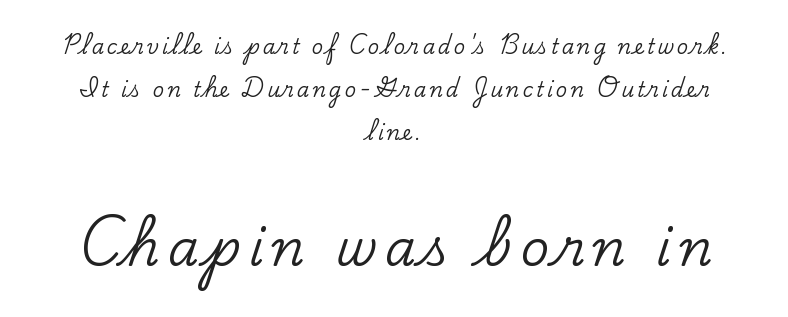
Bare-footed words on every line. Here the second block reads like a headline and the first like body copy. These lines are composed in type with serifs. Leading is clearly above the norm, producing a sparse column. Proportional: the letters do not fall into vertical columns.
